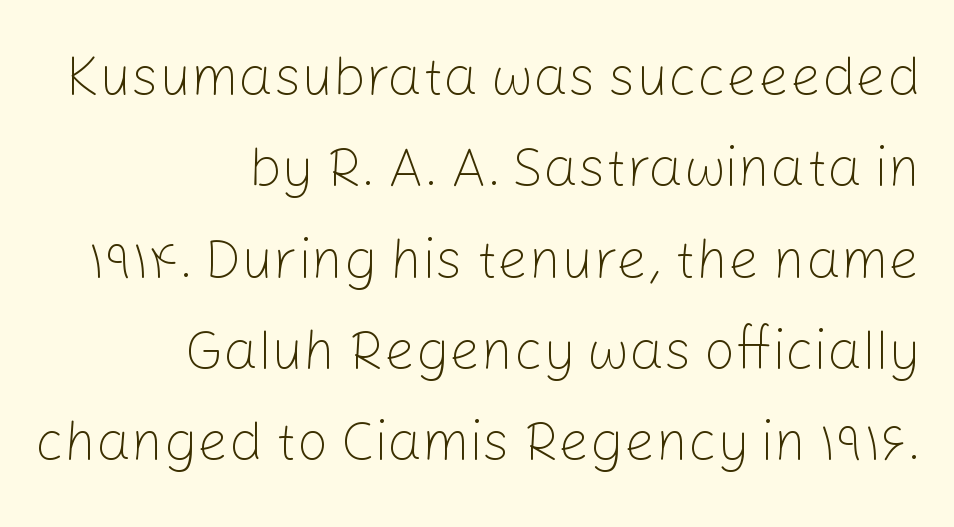
{"serif": "no", "italic": "no", "bold": "no", "weight": "light", "width": "normal", "stroke_contrast": "low", "x_height": "medium", "monospaced": "no", "underline": "no", "align": "right", "line_spacing": "normal", "line_spacing_ratio": 1.66, "letter_spacing": "normal", "letter_spacing_em": 0.0, "glyph_px": 55}
